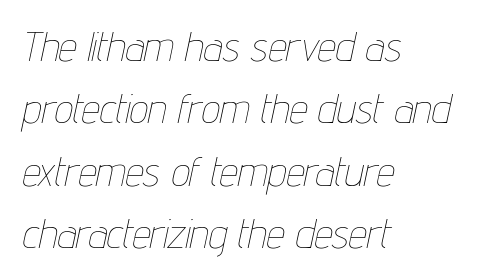
The image shows 41 px thin, condensed type, italic (leaning right); set left-aligned, normal line spacing (1.52x), normal letter spacing, not underlined; low stroke contrast and a medium x-height.
